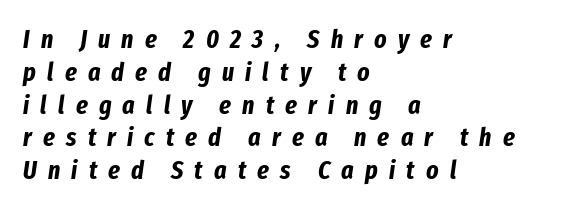
The image shows 26 px bold type, italic (leaning right); set left-aligned, normal line spacing (1.26x), unusually wide letter spacing (+0.43 em), not underlined.
